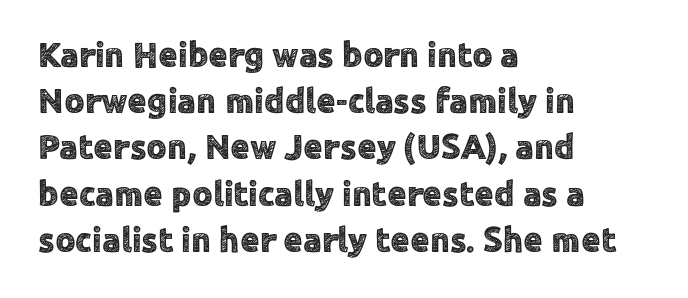
{"serif": "no", "italic": "no", "width": "normal", "x_height": "medium", "monospaced": "no", "underline": "no", "align": "left", "line_spacing": "normal", "line_spacing_ratio": 1.32, "letter_spacing": "normal", "letter_spacing_em": 0.0, "glyph_px": 35}
